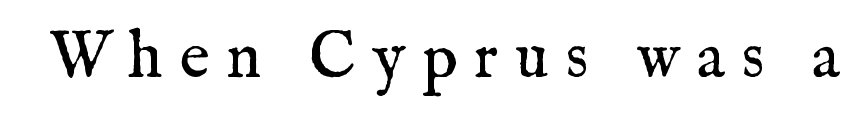
{"serif": "yes", "italic": "no", "bold": "no", "weight": "regular", "width": "normal", "stroke_contrast": "medium", "x_height": "medium", "monospaced": "no", "underline": "no", "letter_spacing": "wide", "letter_spacing_em": 0.25, "glyph_px": 66}
